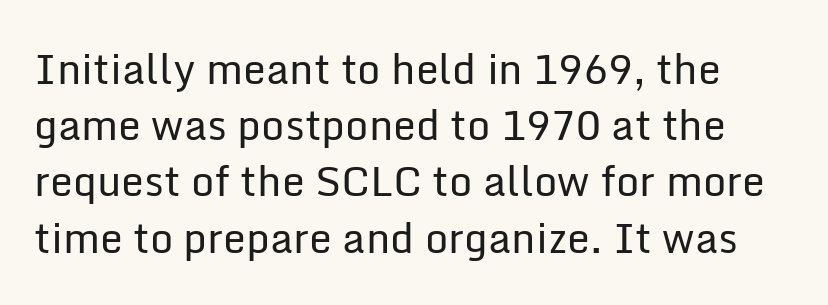
{"serif": "no", "italic": "no", "bold": "no", "weight": "regular", "width": "normal", "stroke_contrast": "low", "x_height": "medium", "monospaced": "no", "underline": "no", "line_spacing": "normal", "line_spacing_ratio": 1.37, "letter_spacing": "normal", "letter_spacing_em": 0.0, "glyph_px": 41}
